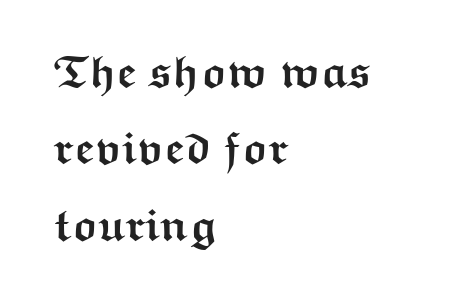
Descender tails drop into unmarked territory. Rows of type keep a routine distance in the vertical direction. The tracking reads as untouched default to a designer's eye. These lines are rendered in a variable-pitch font. Notice how the stems are strictly vertical — no italics here.
